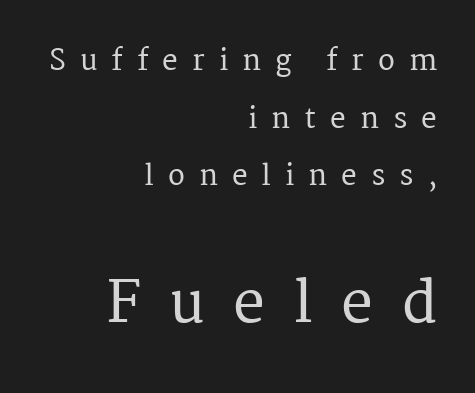
The image shows 57 px serif type, upright; set right-aligned, loose line spacing (2.06x), unusually wide letter spacing (+0.5 em), not underlined; the second (bottom) block is 2.04x larger; medium stroke contrast and a medium x-height.
